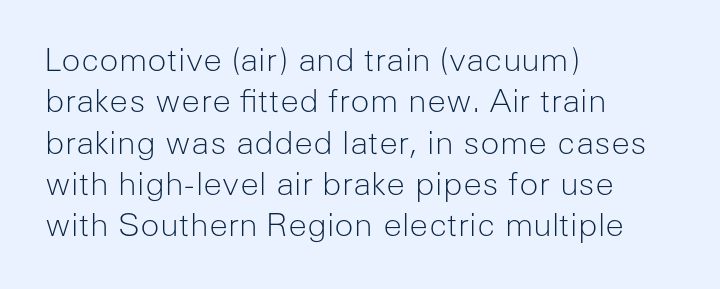
A quiet, ordinary-to-light weight characterises the typeface. The gap between lines stays unmarked. In terms of letterform style, serifs are entirely absent. Reading down the block, your eye returns to a fixed left position each line. Each letter keeps its own natural width here, so spacing adapts to shape. Letter spacing: default.
